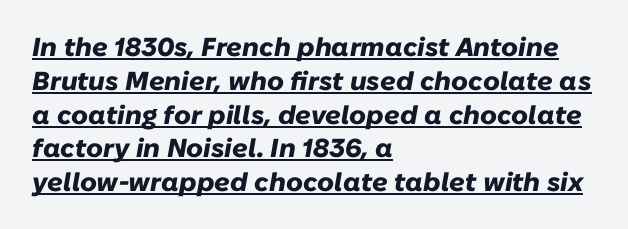
The image shows 26 px bold type, italic (leaning right); set left-aligned, normal line spacing (1.3x), normal letter spacing, underlined.
